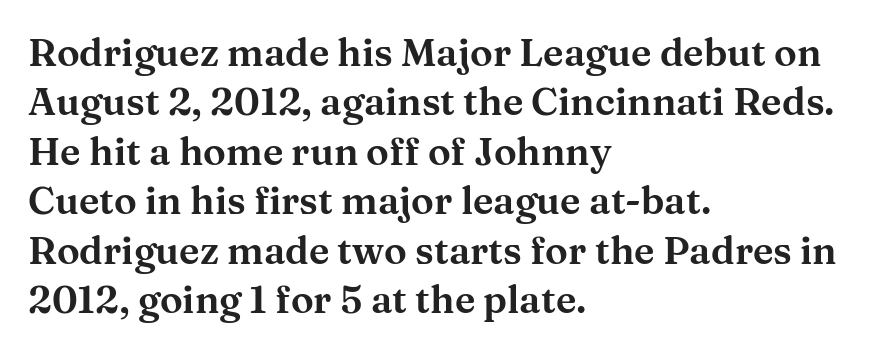
{"serif": "yes", "italic": "no", "width": "wide", "stroke_contrast": "medium", "x_height": "medium", "monospaced": "no", "underline": "no", "align": "left", "line_spacing": "normal", "line_spacing_ratio": 1.3, "letter_spacing": "normal", "letter_spacing_em": 0.0, "glyph_px": 38}
